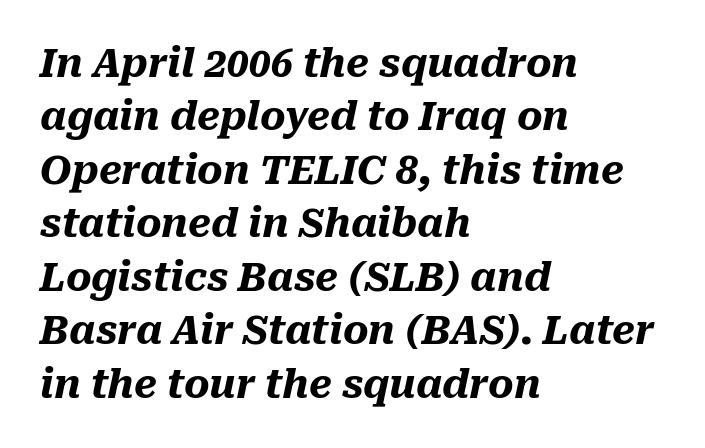
Rule under the text: the space is simply empty. You could call the tracking neutral — neither tight nor loose. You can tell it's italic because the verticals aren't actually vertical. A normal amount of white space separates one row of letters from the next.
